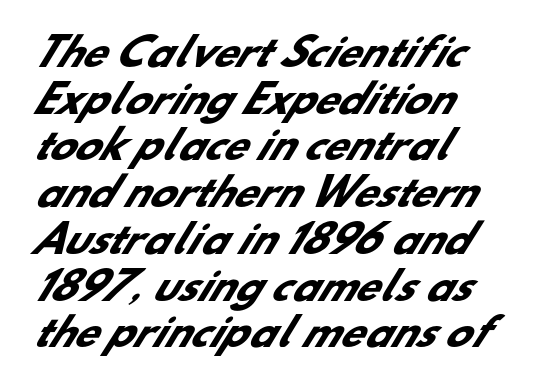
The image shows 38 px heavy sans-serif type; set left-aligned, line spacing 1.23x, normal letter spacing, not underlined; low stroke contrast and a small x-height.
